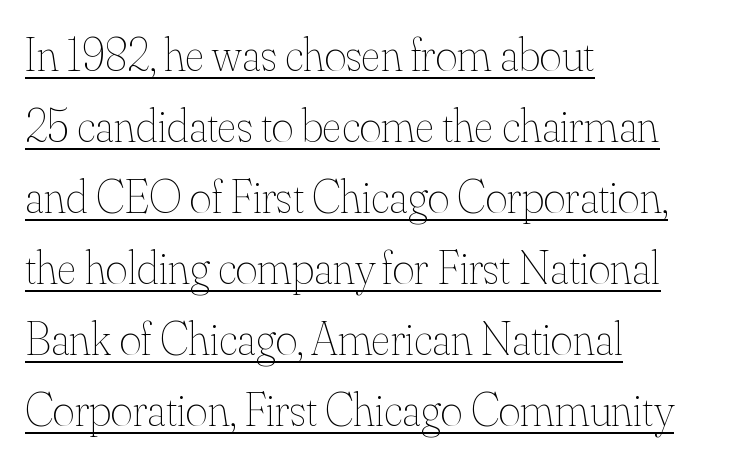
This is underlined copy, the kind a proofreader might mark for attention. Note the varied advance widths — an 'i' is clearly narrower than an 'm'. No letter is thick-stroked: the sample isn't bold. Vertical spacing — default. The type is set solid horizontally, with unmodified tracking. Horizontal alignment here is leftward, the default for most running prose.
